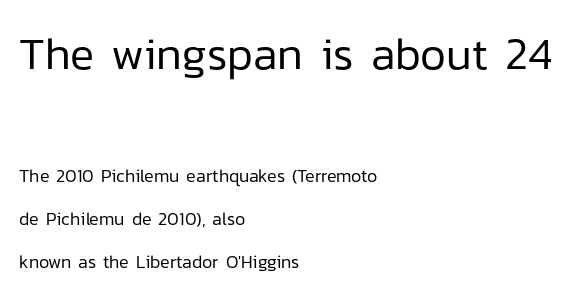
The image shows 45 px regular-weight sans-serif type, upright; set left-aligned, loose line spacing (2.38x), normal letter spacing, not underlined; the first (top) block is 2.5x larger; low stroke contrast and a medium x-height.
